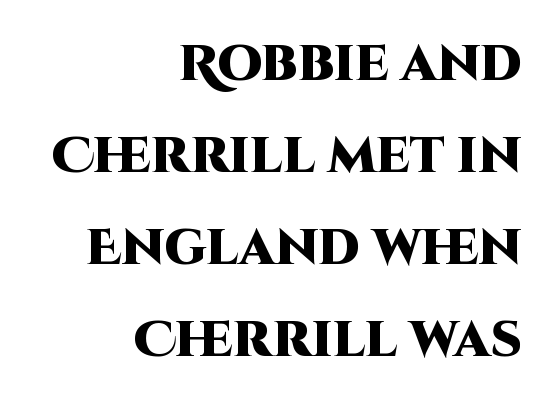
The image shows 50 px heavy sans-serif type, upright; set right-aligned, line spacing 1.84x, normal letter spacing, not underlined; high stroke contrast and a large x-height.
